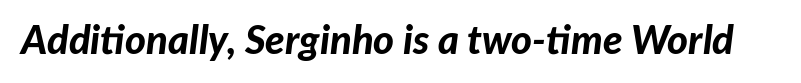
The image shows 40 px bold type, italic (leaning right); set normal letter spacing, not underlined; low stroke contrast and a medium x-height.
